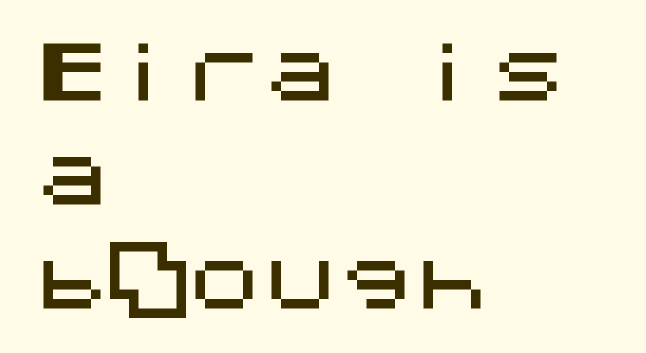
The area under the type is left untouched. Layout note: lines flush left. No extra tracking has been applied to these lines. Font category for this specimen: sans-serif. The rendering uses a moderate line-height, typical for paragraphs.
